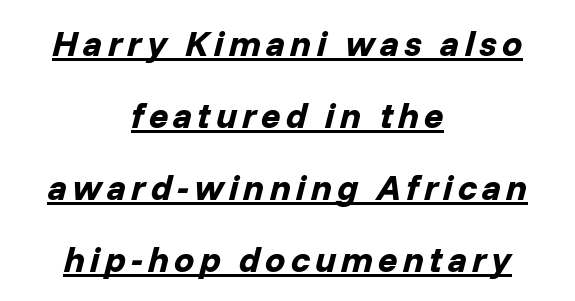
The image shows 36 px bold type, italic (leaning right); set centered, loose line spacing (2.0x), underlined; low stroke contrast and a medium x-height.
